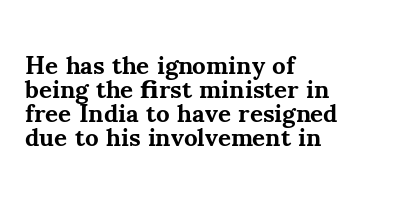
{"italic": "no", "bold": "yes", "underline": "no", "align": "left", "line_spacing": "tight", "line_spacing_ratio": 0.96, "letter_spacing": "normal", "letter_spacing_em": 0.0, "glyph_px": 25}
